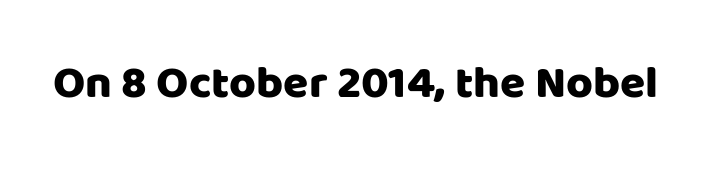
{"serif": "no", "italic": "no", "width": "normal", "stroke_contrast": "low", "x_height": "large", "monospaced": "no", "underline": "no", "letter_spacing": "normal", "letter_spacing_em": 0.0, "glyph_px": 46}
